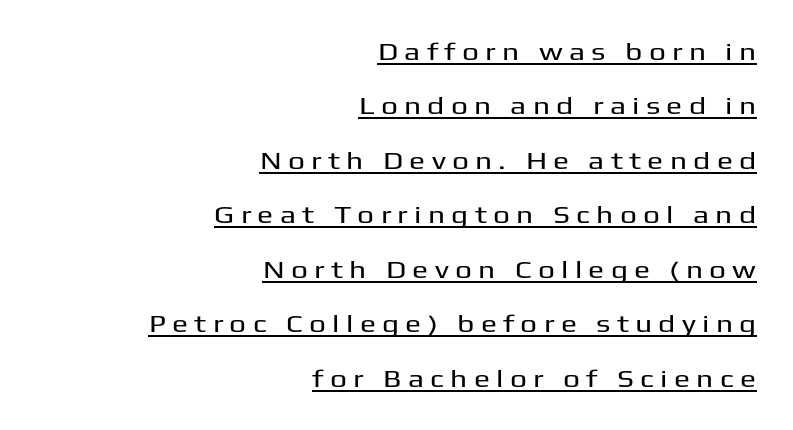
Q: Is the text italic (slanted)? A: No, it is upright.
Q: Is the text underlined? A: Yes.
Q: How is the paragraph aligned? A: Right-aligned.
Q: Is the spacing between letters normal or unusually wide? A: Unusually wide.
Q: Is the spacing between lines tight, normal or loose? A: Loose.
